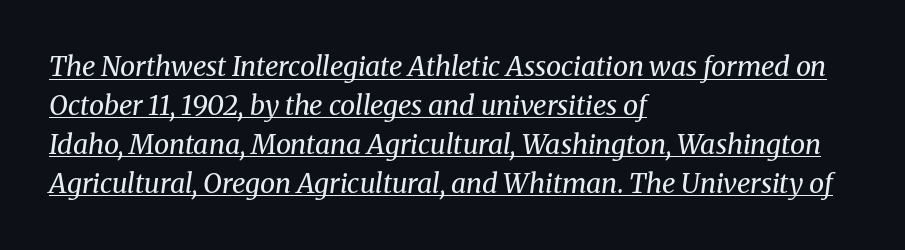
{"italic": "yes", "lean": "right", "slant_degrees": 8, "bold": "no", "underline": "yes", "align": "left", "line_spacing": "normal", "line_spacing_ratio": 1.44, "letter_spacing": "normal", "letter_spacing_em": 0.0, "glyph_px": 27}
